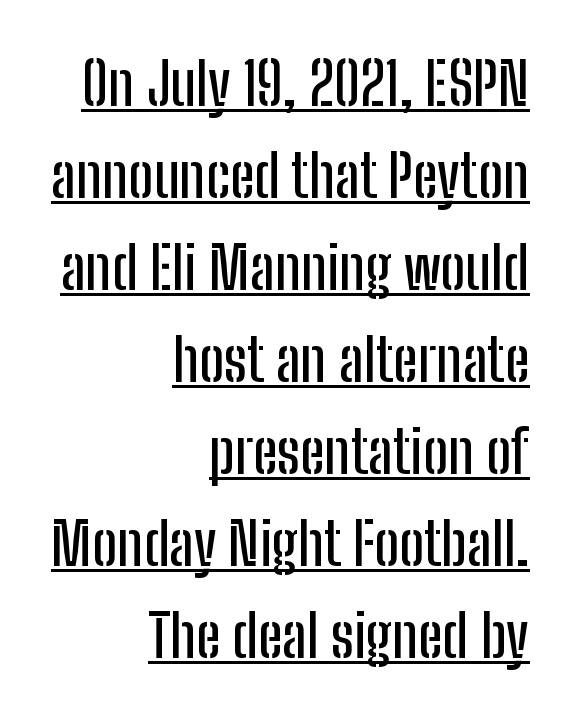
A typesetter would call this proportional, since set widths differ per character. These lines are set flush right with a ragged left edge. The rows are spaced the way most documents space them. Looks like someone drew a line under every word here.
